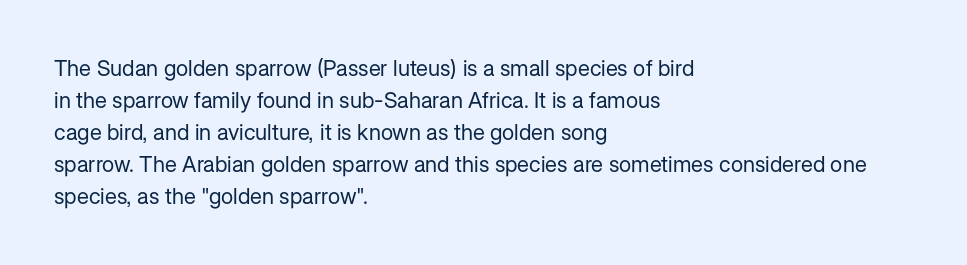
Weight: in the light-to-regular range. These lines keep a tight, regular rhythm from letter to letter. Any mark beneath the type? The region is blank. Left-aligned paragraph, ragged on the right. If you drew a line through each stem, it would be perfectly vertical. Honestly, the row spacing looks completely unremarkable.
